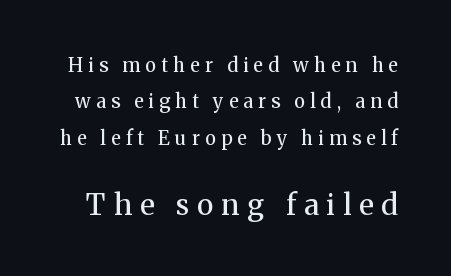
Q: Is the text bold? A: No.
Q: Is the text italic (slanted)? A: No, it is upright.
Q: Is the typeface a serif or a sans-serif typeface? A: Serif.
Q: Is the text underlined? A: No.
Q: Is the spacing between letters normal or unusually wide? A: Unusually wide.
Q: Is the spacing between lines tight, normal or loose? A: Loose.
Q: Which block of text is set in a larger size, the first (top) or the second (bottom)? A: The second (bottom) one.
Q: Width (condensed, normal, or wide)? A: Normal.
Q: Stroke contrast? A: Medium.
Q: x-height? A: Medium.
Q: Monospaced? A: No.
